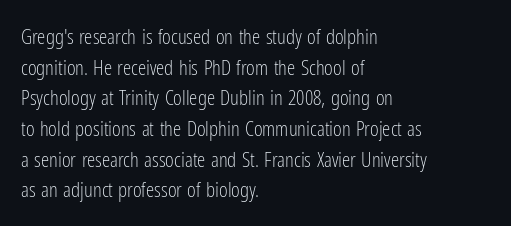
The strip under each line holds only bare page. The lines in this sample share a left origin and differ only in where they stop. The block of text has a typical density, with ordinary space between rows. A typesetter would call this zero additional tracking. Each stroke keeps to a modest, everyday thickness or less. Style check: upright.
